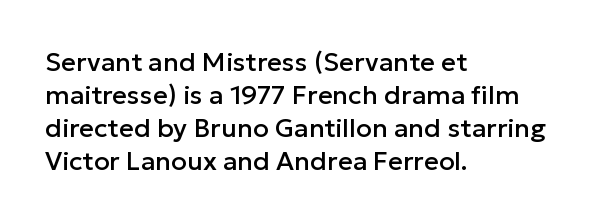
The foot of each line stays bare and open. Leading matches the norm, producing a regular column. The paragraph shown leans on its left margin. The gaps between neighbouring characters are ordinary and unremarkable. Italic? Not at all — the glyphs are vertical.
